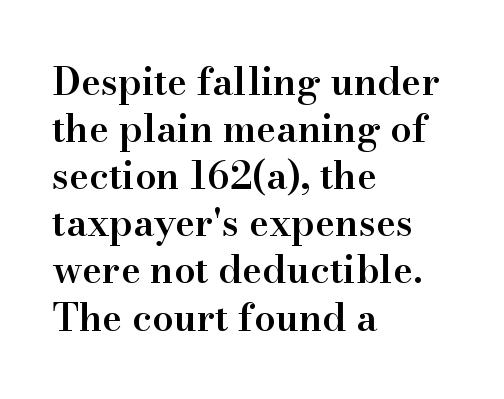
{"serif": "yes", "italic": "no", "bold": "semi", "weight": "semibold", "width": "normal", "stroke_contrast": "high", "x_height": "small", "monospaced": "no", "underline": "no", "align": "left", "line_spacing_ratio": 1.24, "letter_spacing": "normal", "letter_spacing_em": 0.0, "glyph_px": 38}
